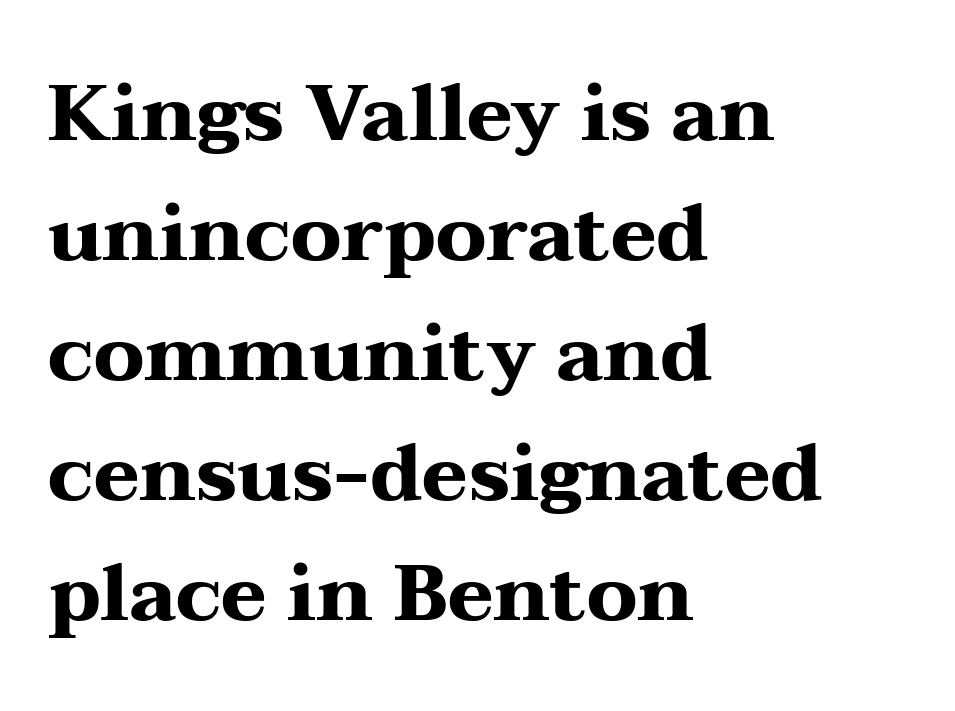
The image shows 78 px heavy, wide serif type, upright; set left-aligned, normal line spacing (1.54x), normal letter spacing, not underlined; medium stroke contrast and a medium x-height.
